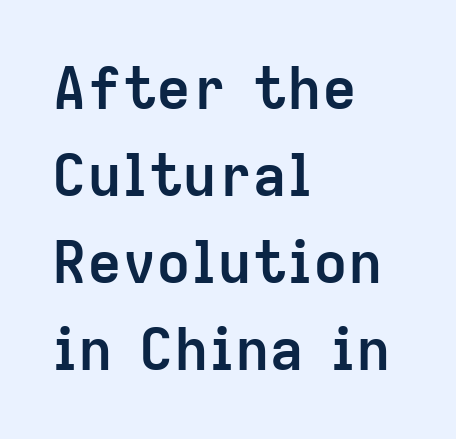
{"serif": "no", "italic": "no", "bold": "yes", "weight": "semibold", "width": "normal", "stroke_contrast": "low", "x_height": "medium", "monospaced": "no", "underline": "no", "align": "left", "line_spacing": "normal", "line_spacing_ratio": 1.5, "letter_spacing": "normal", "letter_spacing_em": 0.0, "glyph_px": 58}
